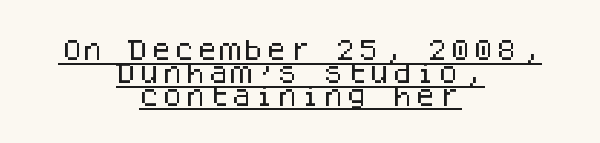
The passage shown stacks its lines with hardly any gap. Nobody touched the tracking dial on this one. Students, observe the line beneath the letters — that is underlining. The compositor balanced each line on the midline.
